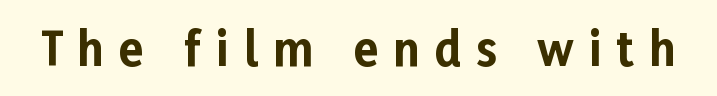
The image shows 45 px bold sans-serif type, upright; set unusually wide letter spacing (+0.33 em), not underlined; low stroke contrast and a medium x-height.
